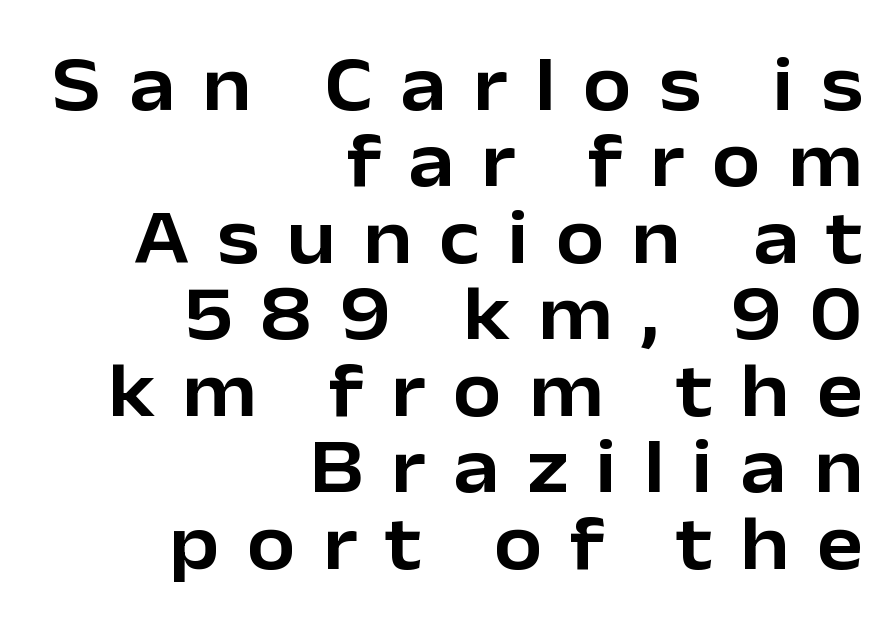
Q: Is the text italic (slanted)? A: No, it is upright.
Q: Is the typeface a serif or a sans-serif typeface? A: Sans-serif.
Q: Is the text underlined? A: No.
Q: How is the paragraph aligned? A: Right-aligned.
Q: Is the spacing between letters normal or unusually wide? A: Unusually wide.
Q: Is the spacing between lines tight, normal or loose? A: Tight.
Q: Width (condensed, normal, or wide)? A: Normal.
Q: Stroke contrast? A: Low.
Q: x-height? A: Medium.
Q: Monospaced? A: No.
